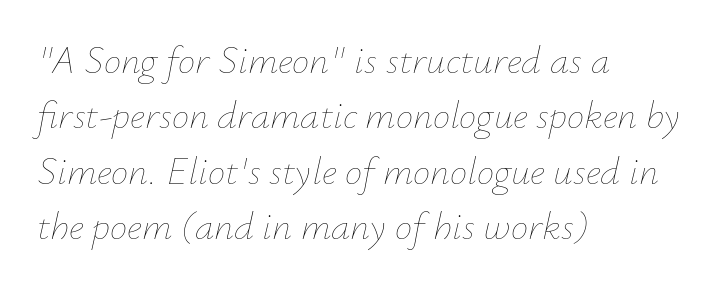
{"italic": "yes", "lean": "right", "slant_degrees": 12, "bold": "no", "weight": "thin", "width": "normal", "stroke_contrast": "low", "x_height": "small", "monospaced": "no", "underline": "no", "align": "left", "line_spacing": "normal", "line_spacing_ratio": 1.42, "letter_spacing": "normal", "letter_spacing_em": 0.0, "glyph_px": 39}
